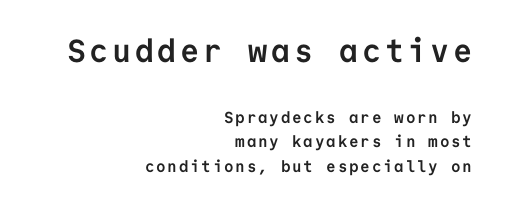
These lines stack with their right ends in a neat column. The type sits square on the baseline with zero lean. Typesetter's note — upper block bumped up in size, lower block left smaller. This is heavy type, rendered in bold. Is there much room between lines? A standard amount, neither cramped nor airy. Looks like terminal output: every glyph gets an equal slot.
